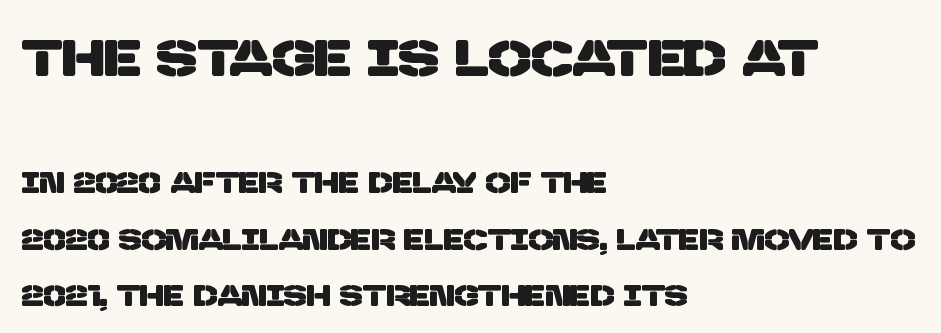
The image shows 51 px sans-serif type; set left-aligned, loose line spacing (1.96x), normal letter spacing, not underlined; the first (top) block is 1.76x larger; low stroke contrast and a large x-height.
